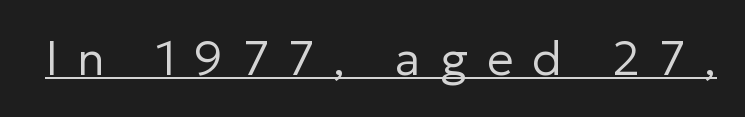
{"serif": "no", "italic": "no", "bold": "no", "weight": "regular", "width": "normal", "stroke_contrast": "low", "x_height": "medium", "monospaced": "no", "underline": "yes", "letter_spacing": "wide", "letter_spacing_em": 0.41, "glyph_px": 47}
